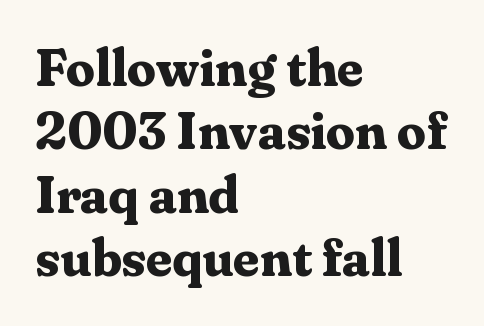
The image shows 52 px bold serif type, upright; set left-aligned, line spacing 1.22x, normal letter spacing, not underlined; medium stroke contrast and a medium x-height.
